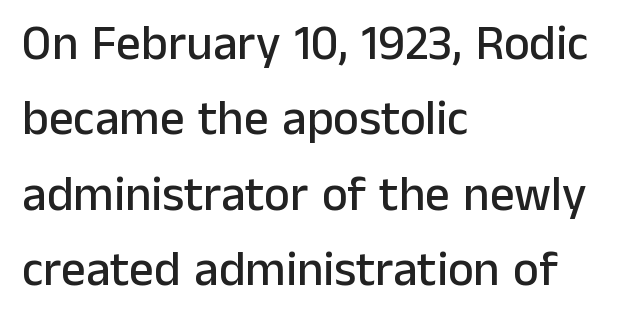
The image shows 49 px sans-serif type, upright; set left-aligned, normal line spacing (1.54x), normal letter spacing, not underlined; low stroke contrast and a medium x-height.
